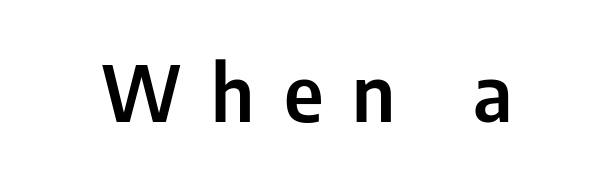
The letterforms stand isolated, each surrounded by extra space. A sans-serif font was chosen for this passage. These lines are rendered in a variable-pitch font. Descenders hang freely into open space. These lines were composed using upright roman letters.
